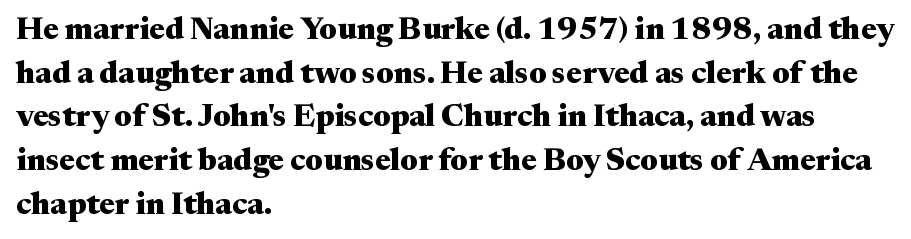
The image shows 31 px heavy, wide serif type, upright; set left-aligned, normal line spacing (1.41x), normal letter spacing, not underlined; medium stroke contrast and a medium x-height.
